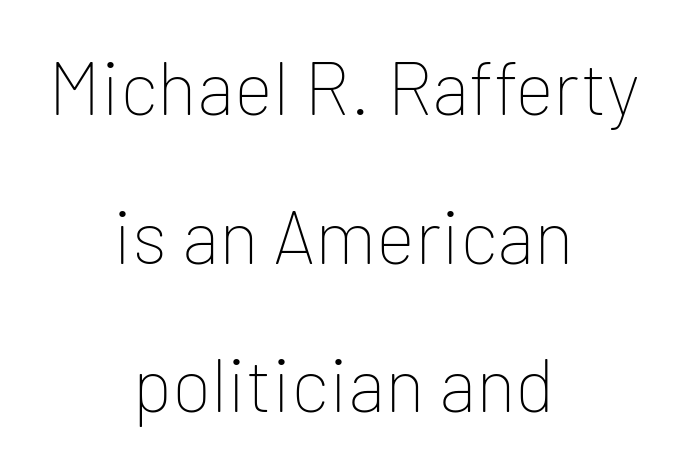
Ascenders rise straight up at ninety degrees. In terms of letterform style, serifs are entirely absent. A typesetter would call this proportional, since set widths differ per character. Rows of type keep a wide berth in the vertical direction. The gaps between neighbouring characters are ordinary and unremarkable.
